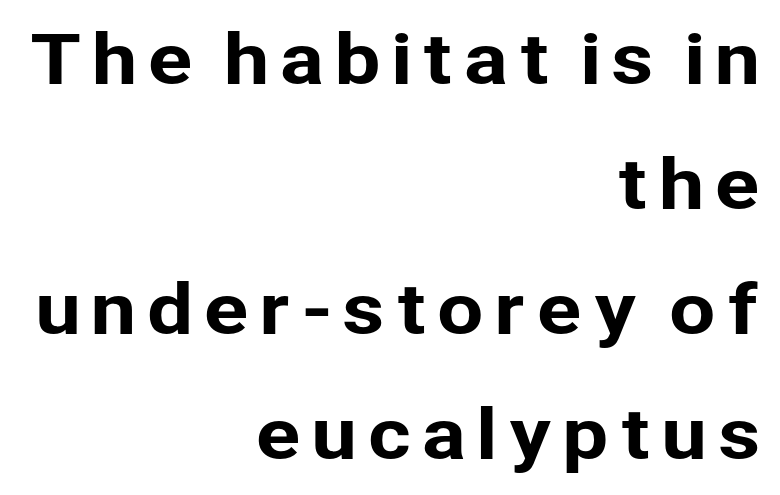
The image shows 68 px sans-serif type, upright; set right-aligned, line spacing 1.84x, not underlined; low stroke contrast and a medium x-height.
